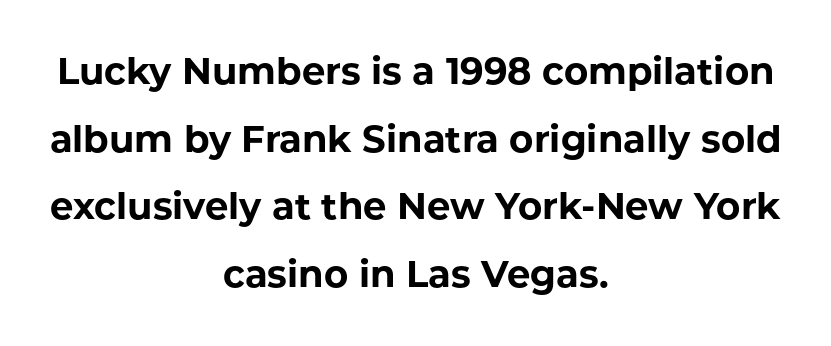
Q: Is the text bold? A: Yes.
Q: Is the text italic (slanted)? A: No, it is upright.
Q: Is the typeface a serif or a sans-serif typeface? A: Sans-serif.
Q: Is the text underlined? A: No.
Q: How is the paragraph aligned? A: Centered.
Q: Is the spacing between letters normal or unusually wide? A: Normal.
Q: Width (condensed, normal, or wide)? A: Normal.
Q: Stroke contrast? A: Low.
Q: x-height? A: Medium.
Q: Monospaced? A: No.
